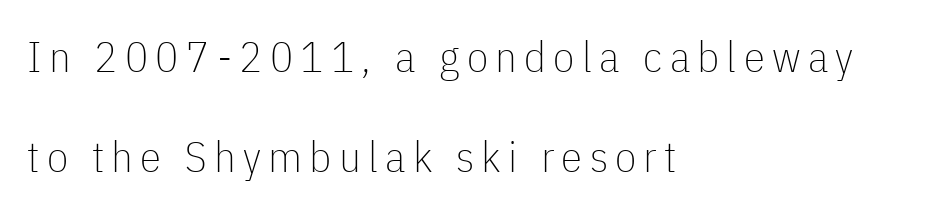
Vertical stems look standard width or narrower in stroke. The rendering uses a large line-height, opening up the rows. Here the designer chose a conventional face with non-uniform glyph widths. The passage is arranged the way most books set body copy — flush left. No feet cap the strokes, marking this as sans-serif type. Style check: upright.
